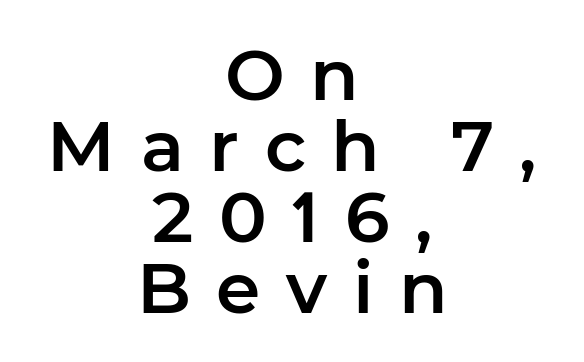
Q: Is the text italic (slanted)? A: No, it is upright.
Q: Is the typeface a serif or a sans-serif typeface? A: Sans-serif.
Q: Is the text underlined? A: No.
Q: How is the paragraph aligned? A: Centered.
Q: Is the spacing between letters normal or unusually wide? A: Unusually wide.
Q: Is the spacing between lines tight, normal or loose? A: Tight.
Q: Width (condensed, normal, or wide)? A: Normal.
Q: Stroke contrast? A: Low.
Q: x-height? A: Medium.
Q: Monospaced? A: No.
